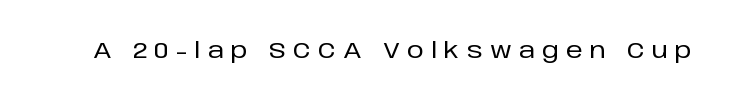
A bare baseline throughout the passage. Is the letter spacing exaggerated? Yes — the characters are pushed far apart. Does the lettering tilt? It doesn't — this is upright.
